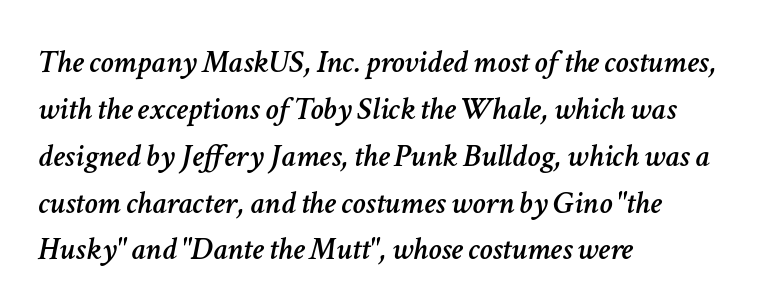
Does extra space separate the letters? No, they use regular spacing. One glance says typical: line gaps are just what's usual. Spacing verdict: proportional, widths tailored to each character. Emphasis-style slanted type is in use.
